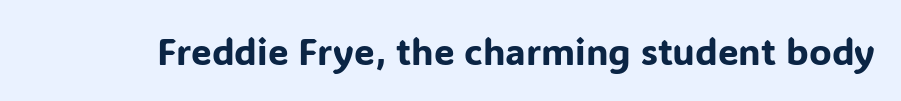
{"serif": "no", "italic": "no", "width": "normal", "stroke_contrast": "low", "x_height": "medium", "monospaced": "no", "underline": "no", "letter_spacing": "normal", "letter_spacing_em": 0.0, "glyph_px": 37}
